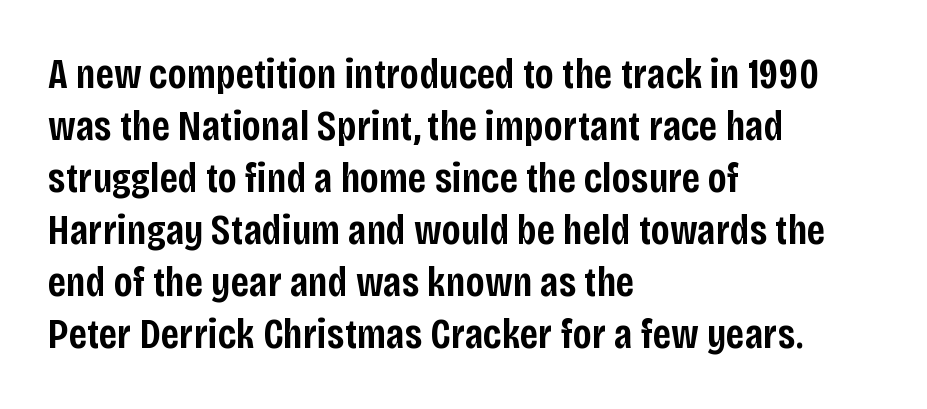
Q: Is the text bold? A: Semi-bold.
Q: Is the text italic (slanted)? A: No, it is upright.
Q: Is the typeface a serif or a sans-serif typeface? A: Sans-serif.
Q: Is the text underlined? A: No.
Q: How is the paragraph aligned? A: Left-aligned.
Q: Is the spacing between letters normal or unusually wide? A: Normal.
Q: Width (condensed, normal, or wide)? A: Condensed.
Q: Stroke contrast? A: Low.
Q: x-height? A: Large.
Q: Monospaced? A: No.
